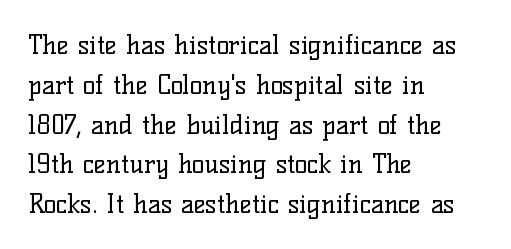
Nobody touched the tracking dial on this one. Line starts are locked; line ends wander. The block of text has a typical density, with ordinary space between rows. The glyphs are unaccompanied by any horizontal stroke below them. Notice how the stems are strictly vertical — no italics here. These glyphs show unthickened strokes, regular width or finer.
